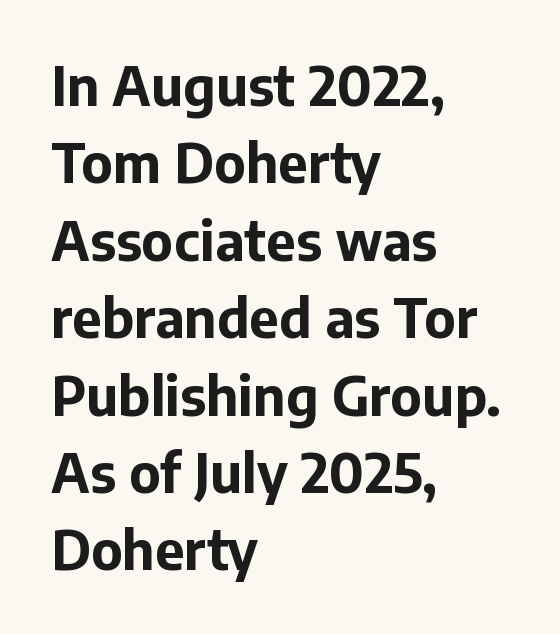
Q: Is the text bold? A: Yes.
Q: Is the text italic (slanted)? A: No, it is upright.
Q: Is the typeface a serif or a sans-serif typeface? A: Sans-serif.
Q: Is the text underlined? A: No.
Q: How is the paragraph aligned? A: Left-aligned.
Q: Is the spacing between letters normal or unusually wide? A: Normal.
Q: Is the spacing between lines tight, normal or loose? A: Normal.
Q: Width (condensed, normal, or wide)? A: Normal.
Q: Stroke contrast? A: Low.
Q: x-height? A: Medium.
Q: Monospaced? A: No.
